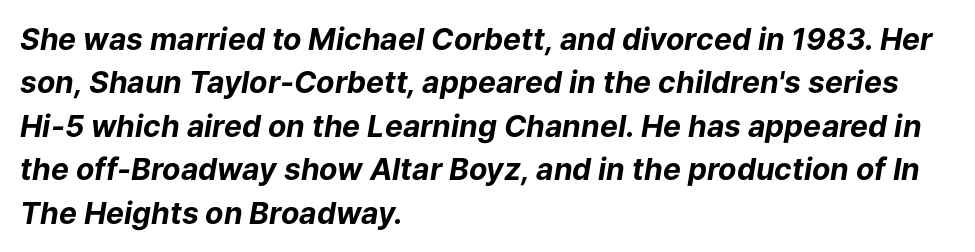
The image shows 30 px bold type, italic (leaning right); set left-aligned, normal line spacing (1.45x), normal letter spacing, not underlined; low stroke contrast and a medium x-height.
